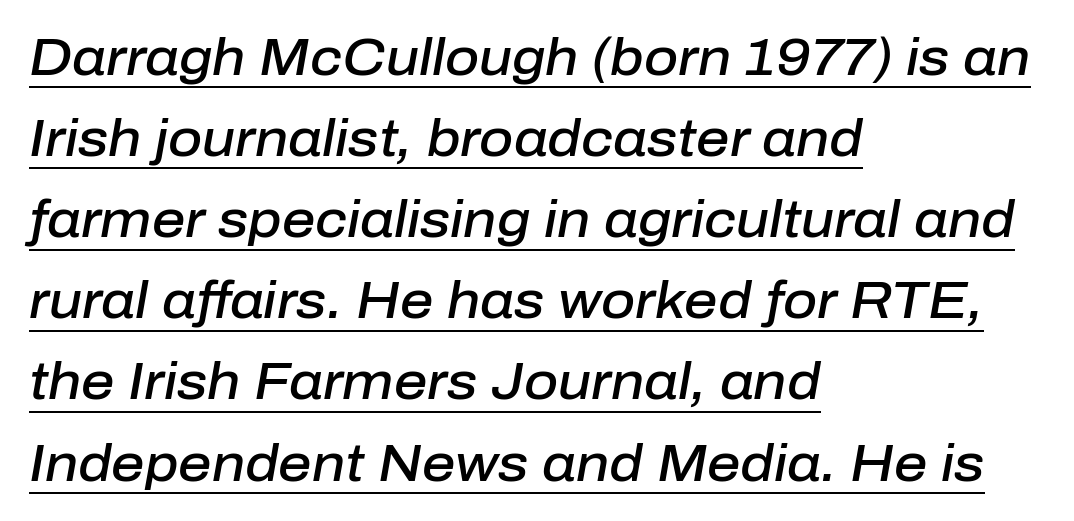
Q: Is the text bold? A: Semi-bold.
Q: Is the text italic (slanted)? A: Yes, it leans right by about 10 degrees.
Q: Is the text underlined? A: Yes.
Q: How is the paragraph aligned? A: Left-aligned.
Q: Is the spacing between letters normal or unusually wide? A: Normal.
Q: Is the spacing between lines tight, normal or loose? A: Normal.
Q: Width (condensed, normal, or wide)? A: Normal.
Q: Stroke contrast? A: Low.
Q: x-height? A: Medium.
Q: Monospaced? A: No.
